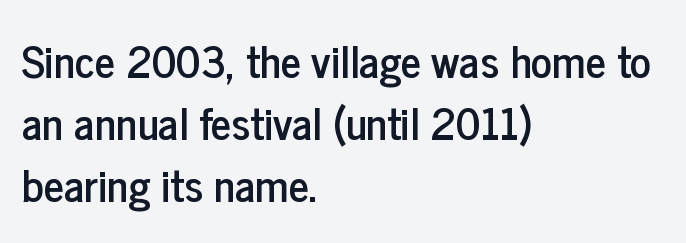
Q: Is the text italic (slanted)? A: No, it is upright.
Q: Is the typeface a serif or a sans-serif typeface? A: Sans-serif.
Q: Is the text underlined? A: No.
Q: How is the paragraph aligned? A: Left-aligned.
Q: Is the spacing between letters normal or unusually wide? A: Normal.
Q: Is the spacing between lines tight, normal or loose? A: Normal.
Q: Width (condensed, normal, or wide)? A: Condensed.
Q: Stroke contrast? A: Low.
Q: x-height? A: Medium.
Q: Monospaced? A: No.
